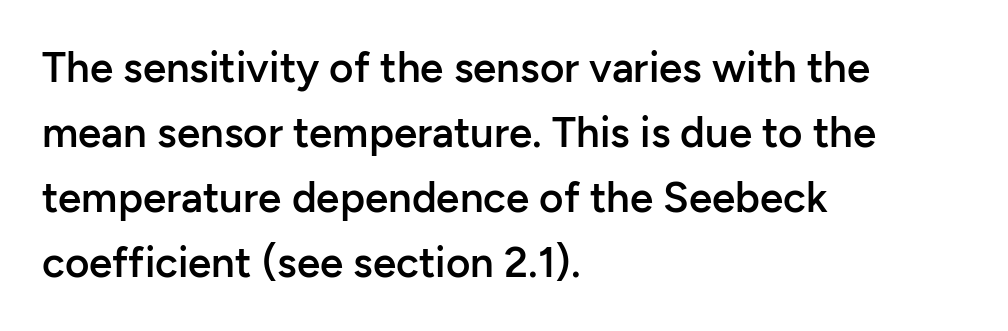
The rendering anchors every line to the left-hand side. Each letter keeps its own natural width here, so spacing adapts to shape. These lines sit exactly where default settings would place them. Its strokes are somewhat broadened, the hallmark of semibold type. Classification — sans serif. Decoration check: the copy has no underline.
